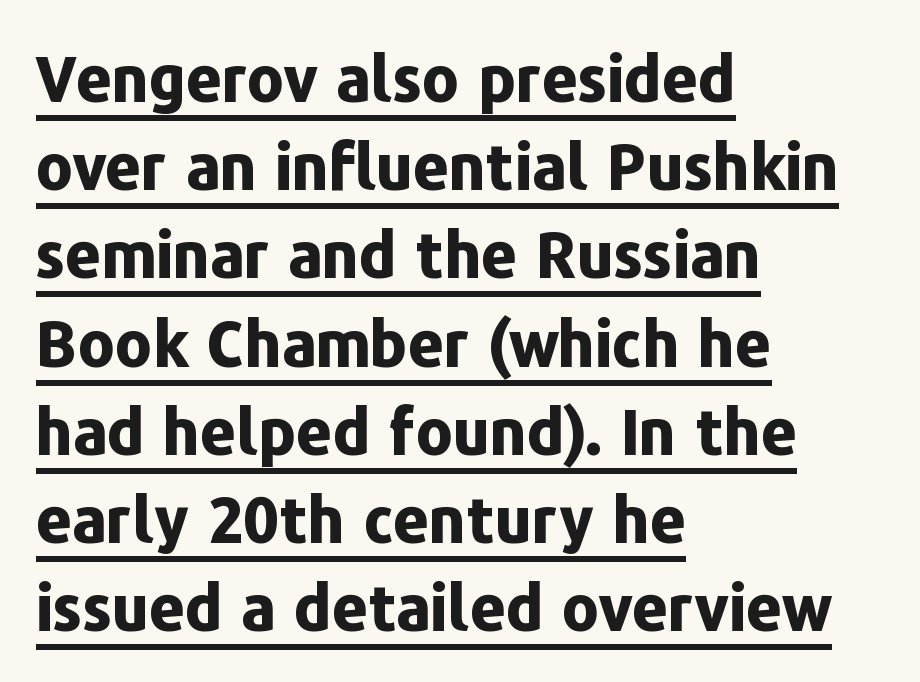
Is this a fixed-width face? No — the glyphs have proportional, varying widths. Does the leading feel generous? No, just average. These characters rest on top of a visible drawn line. Italic: no, the glyphs are upright roman. The font is running at its bold setting.
